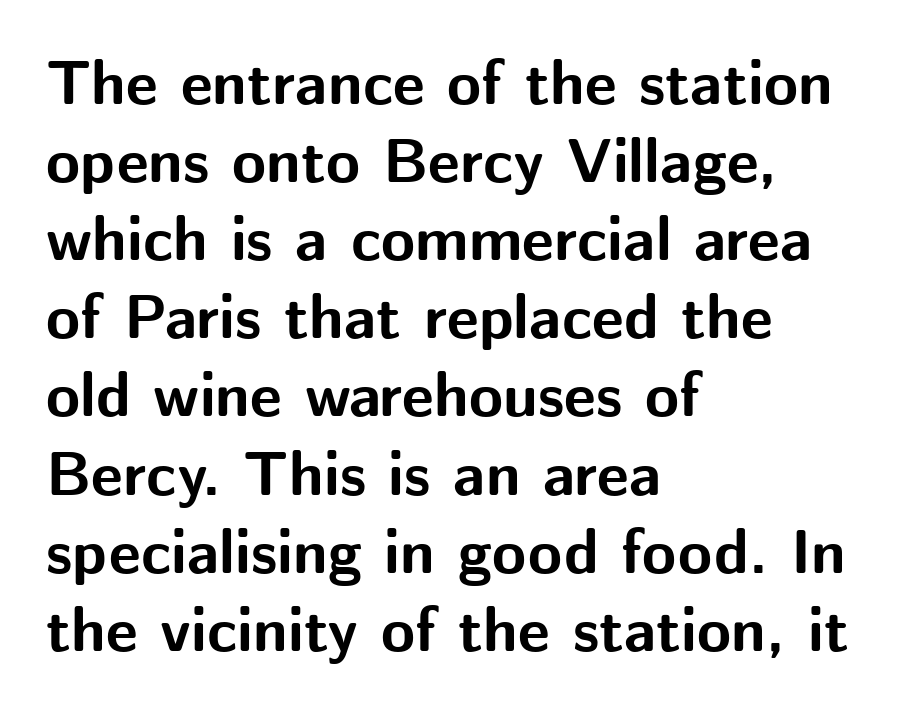
{"serif": "no", "italic": "no", "bold": "yes", "weight": "bold", "width": "normal", "stroke_contrast": "medium", "x_height": "medium", "monospaced": "no", "underline": "no", "align": "left", "line_spacing": "normal", "line_spacing_ratio": 1.26, "letter_spacing": "normal", "letter_spacing_em": 0.0, "glyph_px": 62}
